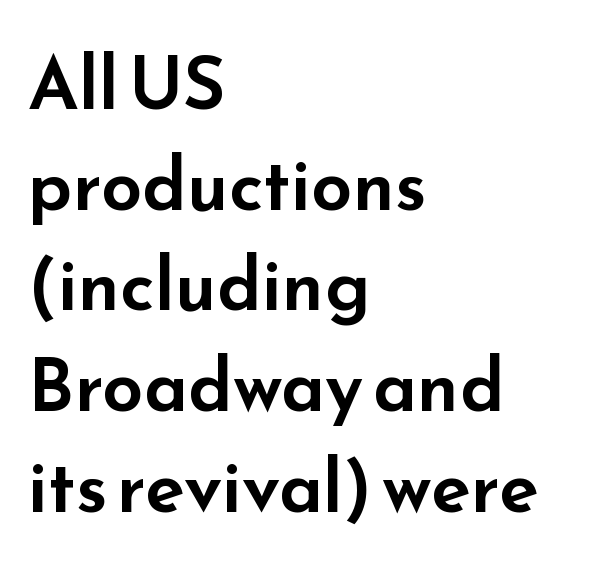
Underline: absent. How would I describe the line gaps? Plain and ordinary. A roman cut, with each character standing at attention. The passage shown is typed in a proportional face where columns would drift.
